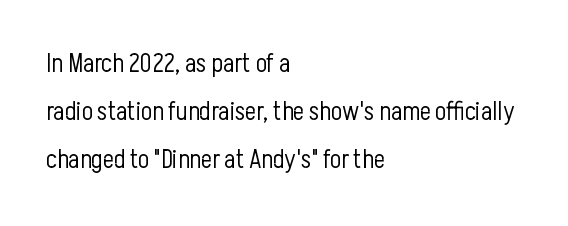
Any mark beneath the type? The region is blank. The type sits square on the baseline with zero lean. Compared with typical body copy, the letter spacing here is the same. This rendering uses left alignment, leaving the right contour irregular.
